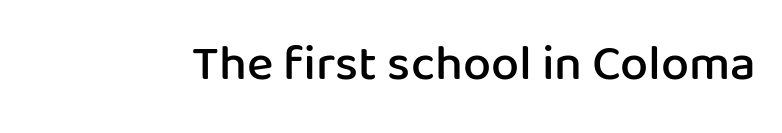
Q: Is the text bold? A: Semi-bold.
Q: Is the text italic (slanted)? A: No, it is upright.
Q: Is the typeface a serif or a sans-serif typeface? A: Sans-serif.
Q: Is the text underlined? A: No.
Q: Is the spacing between letters normal or unusually wide? A: Normal.
Q: Width (condensed, normal, or wide)? A: Normal.
Q: Stroke contrast? A: Low.
Q: x-height? A: Medium.
Q: Monospaced? A: No.
